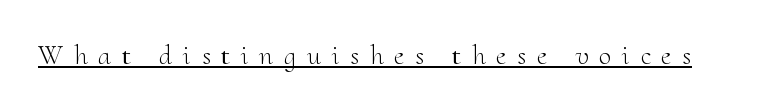
The image shows 28 px light serif type, upright; set unusually wide letter spacing (+0.39 em), underlined; medium stroke contrast and a small x-height.
